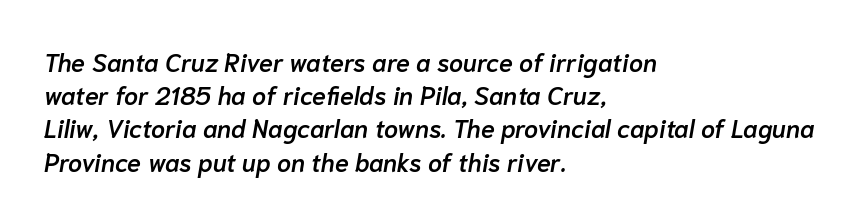
Q: Is the text bold? A: Semi-bold.
Q: Is the text italic (slanted)? A: Yes, it leans right by about 10 degrees.
Q: Is the text underlined? A: No.
Q: How is the paragraph aligned? A: Left-aligned.
Q: Is the spacing between letters normal or unusually wide? A: Normal.
Q: Is the spacing between lines tight, normal or loose? A: Normal.
